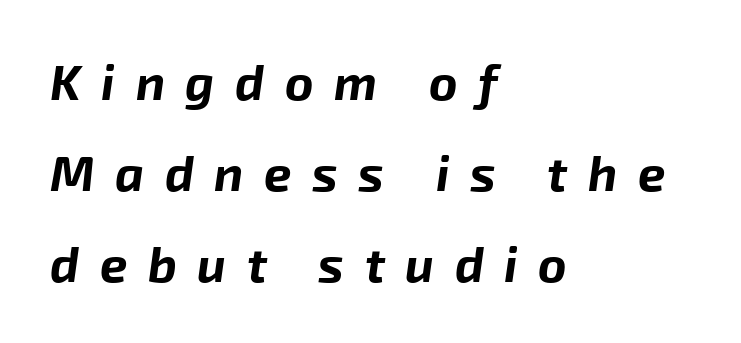
{"italic": "yes", "lean": "right", "slant_degrees": 8, "bold": "yes", "weight": "bold", "width": "normal", "stroke_contrast": "low", "x_height": "medium", "monospaced": "no", "underline": "no", "align": "left", "line_spacing_ratio": 1.86, "letter_spacing": "wide", "letter_spacing_em": 0.42, "glyph_px": 49}
